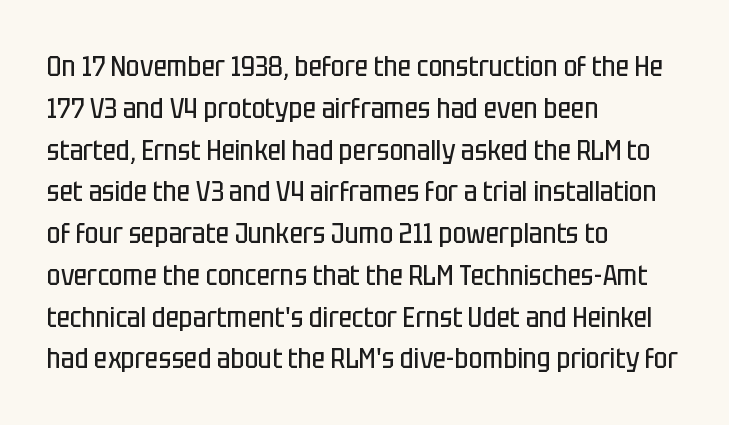
A roman cut, with each character standing at attention. The letterforms sit at book weight or below. I'd call this a sans setting — the letters go barefoot. The specimen omits any rule beneath the text block's lines. What's the leading like? Ordinary, nothing unusual.
